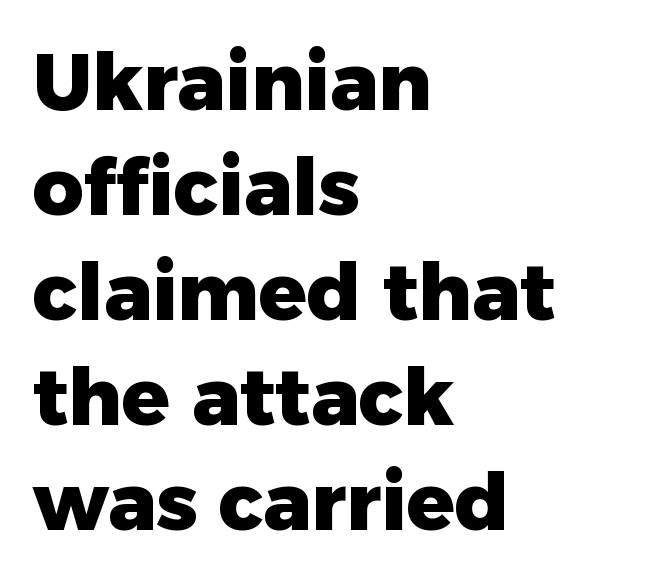
The image shows 79 px heavy sans-serif type, upright; set left-aligned, normal line spacing (1.33x), normal letter spacing, not underlined; low stroke contrast and a medium x-height.
